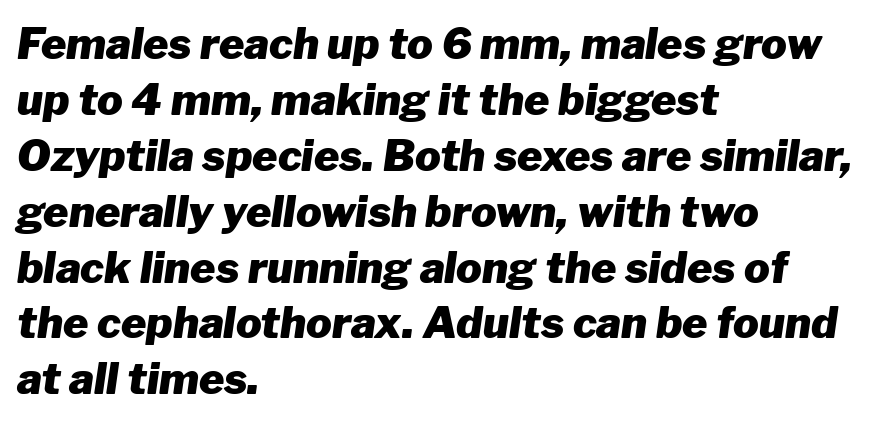
Q: Is the text bold? A: Yes.
Q: Is the text italic (slanted)? A: Yes, it leans right by about 8 degrees.
Q: Is the text underlined? A: No.
Q: How is the paragraph aligned? A: Left-aligned.
Q: Is the spacing between letters normal or unusually wide? A: Normal.
Q: Is the spacing between lines tight, normal or loose? A: Normal.
Q: Width (condensed, normal, or wide)? A: Normal.
Q: Stroke contrast? A: Low.
Q: x-height? A: Medium.
Q: Monospaced? A: No.
